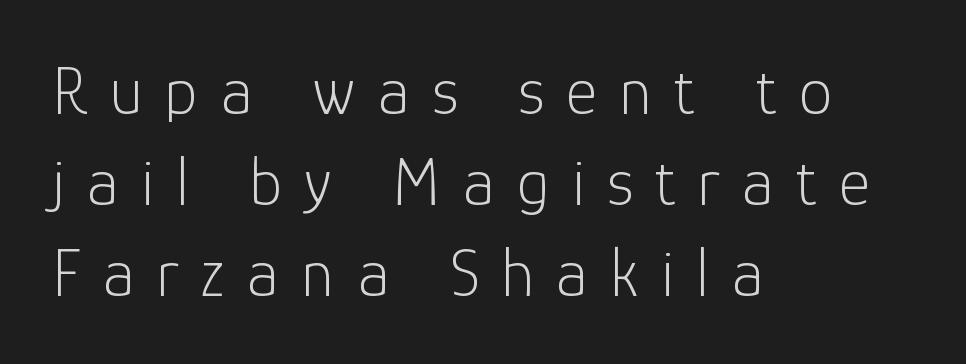
The image shows 68 px light sans-serif type, upright; set left-aligned, normal line spacing (1.34x), unusually wide letter spacing (+0.32 em), not underlined; low stroke contrast and a medium x-height.
